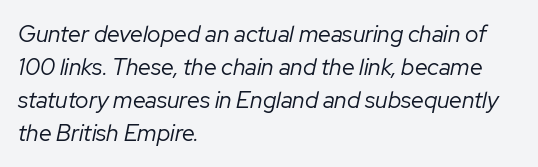
A clean baseline with only descenders dipping below it. Does the leading feel generous? No, just average. The passage shown leans; its letterforms are oblique. Casual observation: everything's shoved over to the left.
